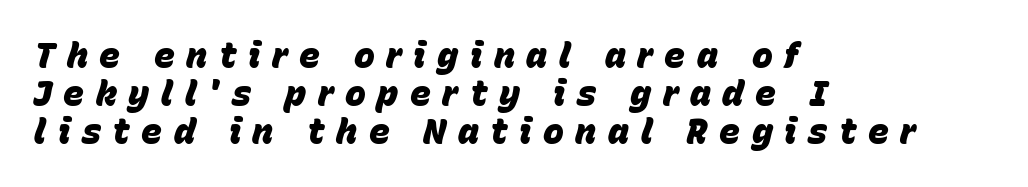
These lines carry a lot of weight — the face is fully bold. Reading down the block, your eye returns to a fixed left position each line. The passage shown has open, widely tracked lettering throughout. The face used here has a pronounced slope to its letters. Note the varied advance widths — an 'i' is clearly narrower than an 'm'. Regarding leading, the lines here are crowded together.
